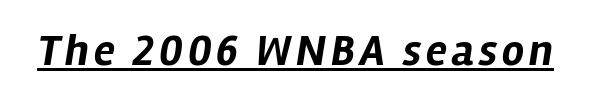
Each letter keeps its own natural width here, so spacing adapts to shape. Characters are canted at an angle relative to the baseline's perpendicular. Weight: bold. Does a line run under the words? Yes, clearly.
